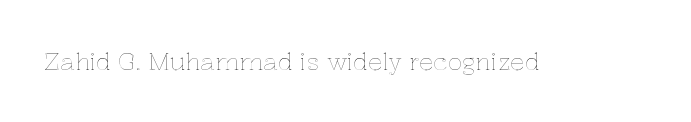
{"italic": "no", "underline": "no", "letter_spacing": "normal", "letter_spacing_em": 0.0, "glyph_px": 24}
